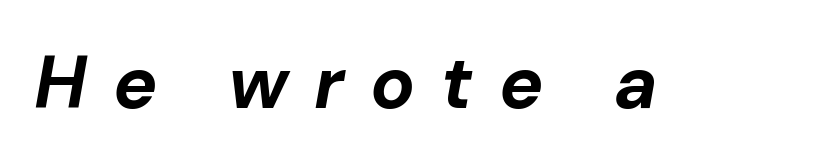
{"italic": "yes", "lean": "right", "slant_degrees": 10, "bold": "yes", "weight": "bold", "width": "normal", "stroke_contrast": "low", "x_height": "medium", "monospaced": "no", "underline": "no", "letter_spacing": "wide", "letter_spacing_em": 0.35, "glyph_px": 74}
